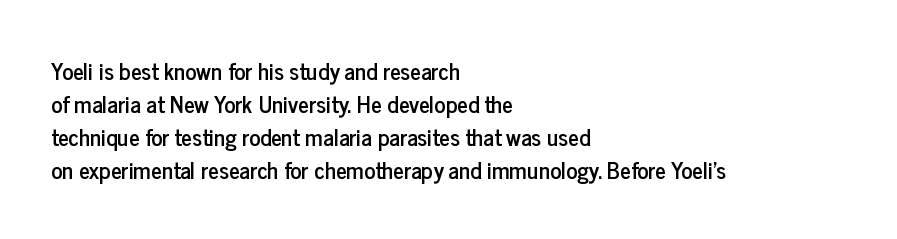
Plain, unruled lines of type. Letter spacing: default. Quick note: interline space is typical. Does the lettering tilt? It doesn't — this is upright. One-word summary of the alignment: left.
